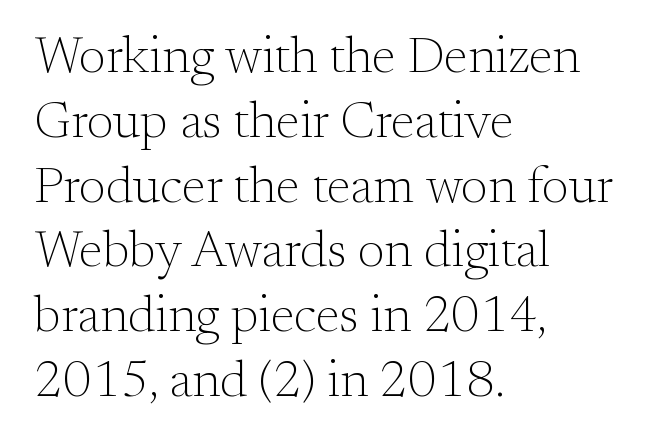
In terms of leading, this rendering sits right in the middle. This sample has the flowing, uneven cadence of proportional lettering. The face used here is seriffed, in the tradition of book romans. A typesetter would call this zero additional tracking.
